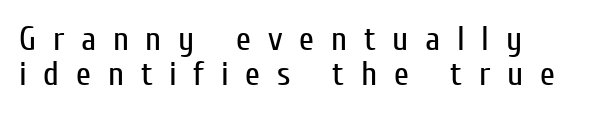
{"serif": "no", "italic": "no", "bold": "no", "weight": "regular", "width": "condensed", "stroke_contrast": "low", "x_height": "medium", "monospaced": "no", "underline": "no", "align": "left", "line_spacing": "tight", "line_spacing_ratio": 1.02, "letter_spacing": "wide", "letter_spacing_em": 0.49, "glyph_px": 34}
